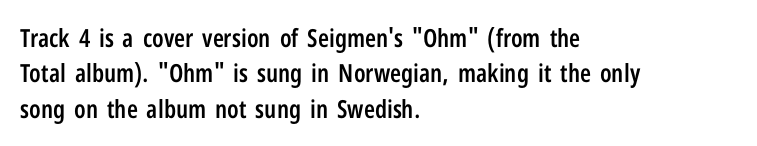
Q: Is the text bold? A: Semi-bold.
Q: Is the text italic (slanted)? A: No, it is upright.
Q: Is the text underlined? A: No.
Q: How is the paragraph aligned? A: Left-aligned.
Q: Is the spacing between letters normal or unusually wide? A: Normal.
Q: Is the spacing between lines tight, normal or loose? A: Normal.
